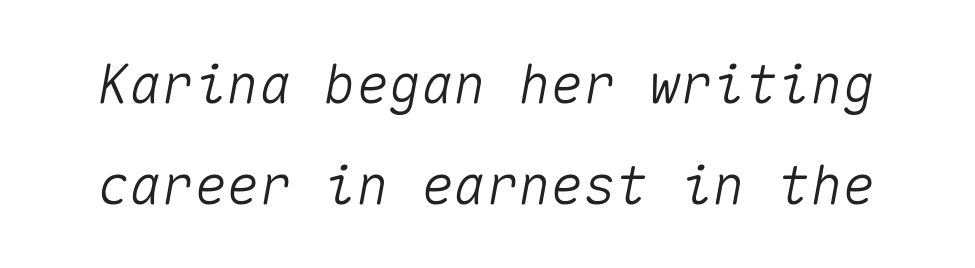
The image shows 54 px text type, italic (leaning right), monospaced; set line spacing 1.87x, normal letter spacing, not underlined; medium stroke contrast and a medium x-height.
